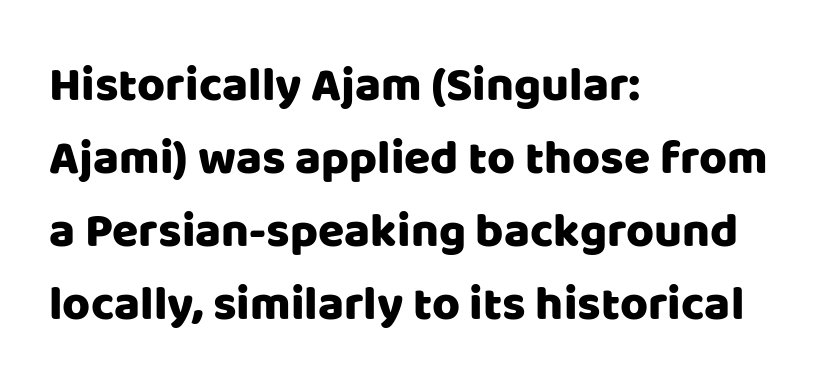
Q: Is the text italic (slanted)? A: No, it is upright.
Q: Is the typeface a serif or a sans-serif typeface? A: Sans-serif.
Q: Is the text underlined? A: No.
Q: How is the paragraph aligned? A: Left-aligned.
Q: Is the spacing between letters normal or unusually wide? A: Normal.
Q: Is the spacing between lines tight, normal or loose? A: Normal.
Q: Width (condensed, normal, or wide)? A: Normal.
Q: Stroke contrast? A: Low.
Q: x-height? A: Large.
Q: Monospaced? A: No.
